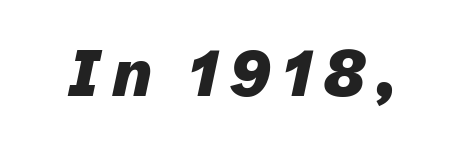
In terms of letterspacing, this is a distinctly airy, spread setting. Check under the words: just untouched page. The glyphs have the mass of a bold cut. Note the varied advance widths — an 'i' is clearly narrower than an 'm'. This is oblique type, the kind used for emphasis or titles.
